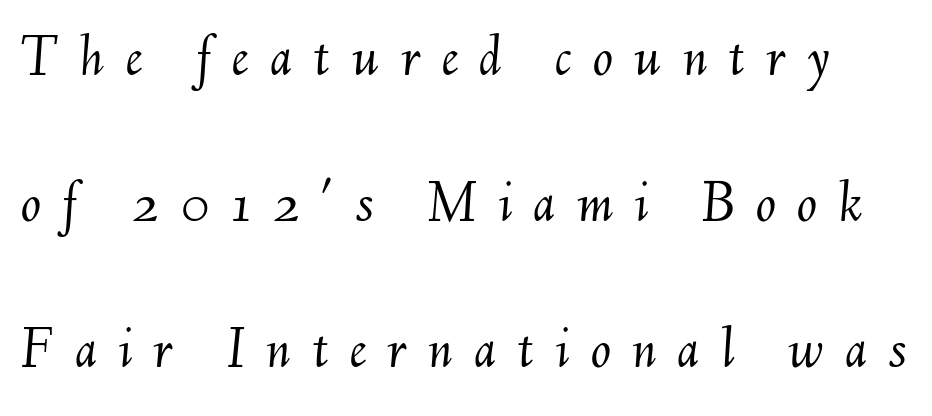
Q: Is the text bold? A: No.
Q: Is the text italic (slanted)? A: Yes, it leans right by about 6 degrees.
Q: Is the text underlined? A: No.
Q: Is the spacing between letters normal or unusually wide? A: Unusually wide.
Q: Is the spacing between lines tight, normal or loose? A: Loose.
Q: Width (condensed, normal, or wide)? A: Normal.
Q: Stroke contrast? A: Medium.
Q: x-height? A: Small.
Q: Monospaced? A: No.
